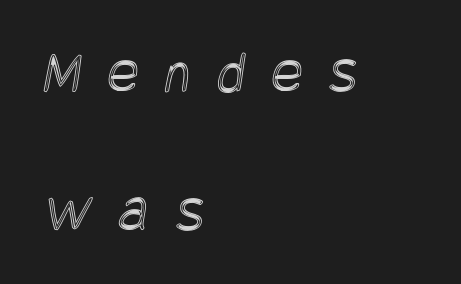
Q: Is the text underlined? A: No.
Q: How is the paragraph aligned? A: Left-aligned.
Q: Is the spacing between letters normal or unusually wide? A: Unusually wide.
Q: Is the spacing between lines tight, normal or loose? A: Loose.
Q: Width (condensed, normal, or wide)? A: Condensed.
Q: x-height? A: Large.
